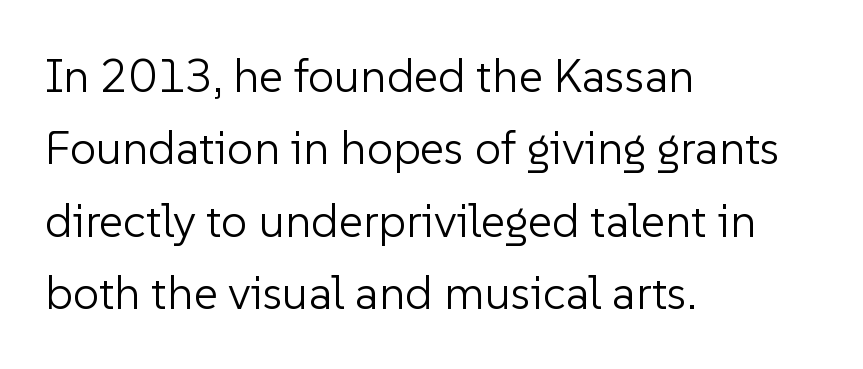
Q: Is the text bold? A: No.
Q: Is the text italic (slanted)? A: No, it is upright.
Q: Is the typeface a serif or a sans-serif typeface? A: Sans-serif.
Q: Is the text underlined? A: No.
Q: How is the paragraph aligned? A: Left-aligned.
Q: Is the spacing between letters normal or unusually wide? A: Normal.
Q: Is the spacing between lines tight, normal or loose? A: Normal.
Q: Width (condensed, normal, or wide)? A: Normal.
Q: Stroke contrast? A: Low.
Q: x-height? A: Medium.
Q: Monospaced? A: No.
